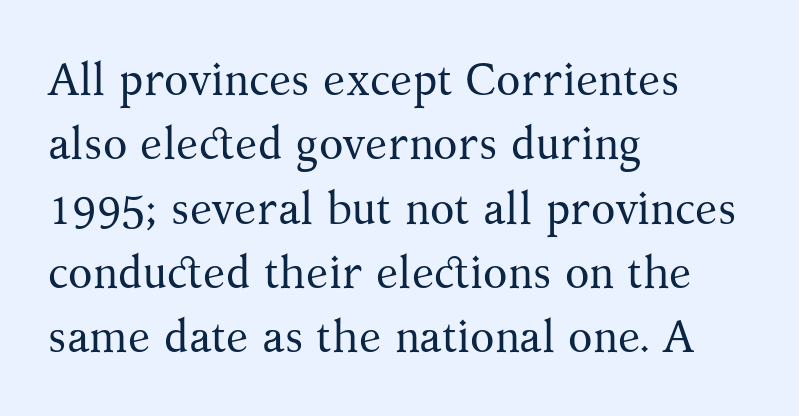
The image shows 45 px regular-weight serif type, upright; set left-aligned, normal line spacing (1.43x), normal letter spacing, not underlined; medium stroke contrast and a medium x-height.
